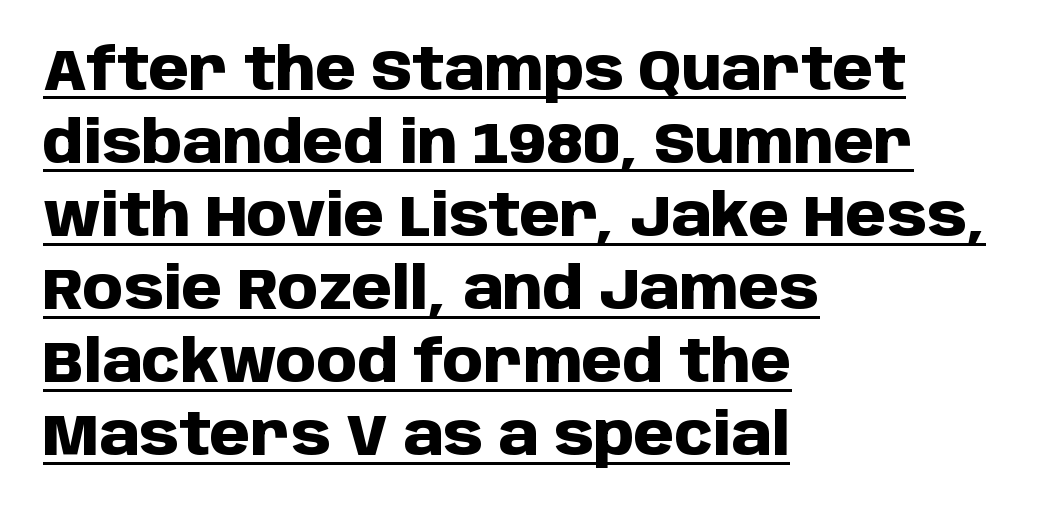
The image shows 58 px heavy sans-serif type, upright; set left-aligned, normal line spacing (1.26x), normal letter spacing, underlined; low stroke contrast and a large x-height.
